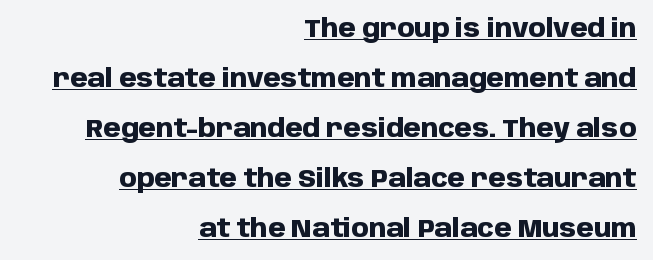
Q: Is the text bold? A: Yes.
Q: Is the text italic (slanted)? A: No, it is upright.
Q: Is the text underlined? A: Yes.
Q: How is the paragraph aligned? A: Right-aligned.
Q: Is the spacing between letters normal or unusually wide? A: Normal.
Q: Is the spacing between lines tight, normal or loose? A: Loose.
